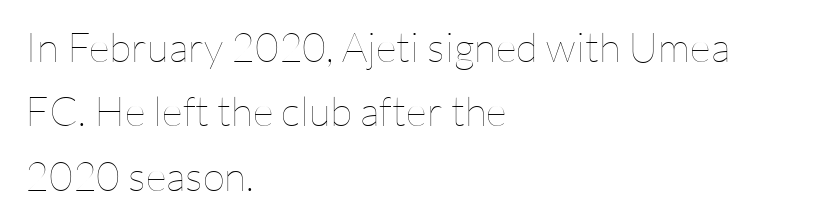
Q: Is the text bold? A: No.
Q: Is the text italic (slanted)? A: No, it is upright.
Q: Is the text underlined? A: No.
Q: How is the paragraph aligned? A: Left-aligned.
Q: Is the spacing between letters normal or unusually wide? A: Normal.
Q: Is the spacing between lines tight, normal or loose? A: Normal.
Q: Width (condensed, normal, or wide)? A: Normal.
Q: Stroke contrast? A: Low.
Q: x-height? A: Medium.
Q: Monospaced? A: No.
